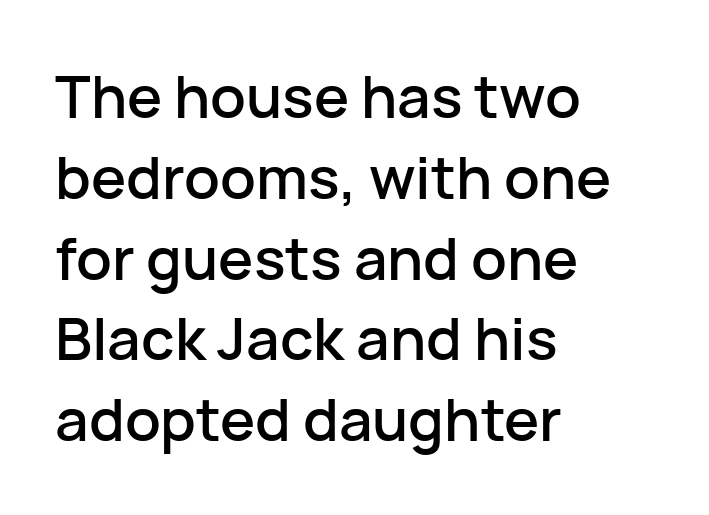
The image shows 59 px sans-serif type, upright; set left-aligned, normal line spacing (1.37x), normal letter spacing, not underlined; low stroke contrast and a medium x-height.
